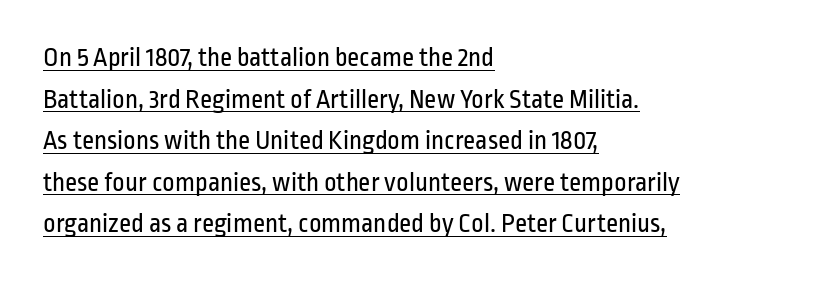
{"italic": "no", "bold": "no", "underline": "yes", "align": "left", "line_spacing": "normal", "line_spacing_ratio": 1.54, "letter_spacing": "normal", "letter_spacing_em": 0.0, "glyph_px": 27}
